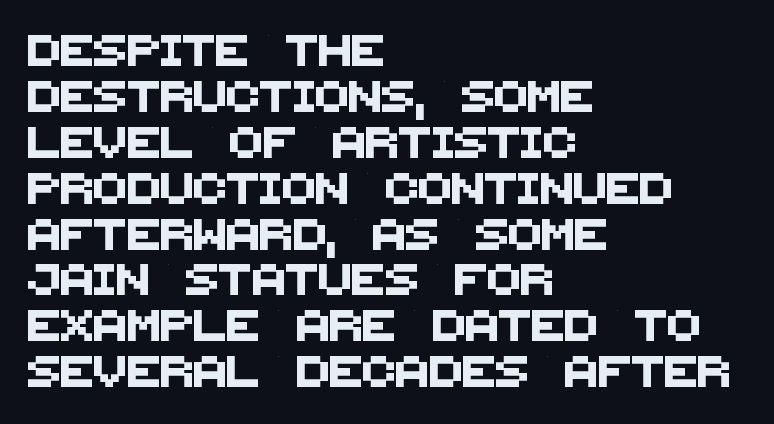
The image shows 31 px sans-serif type; set left-aligned, normal line spacing (1.48x), normal letter spacing, not underlined; medium stroke contrast and a large x-height.
